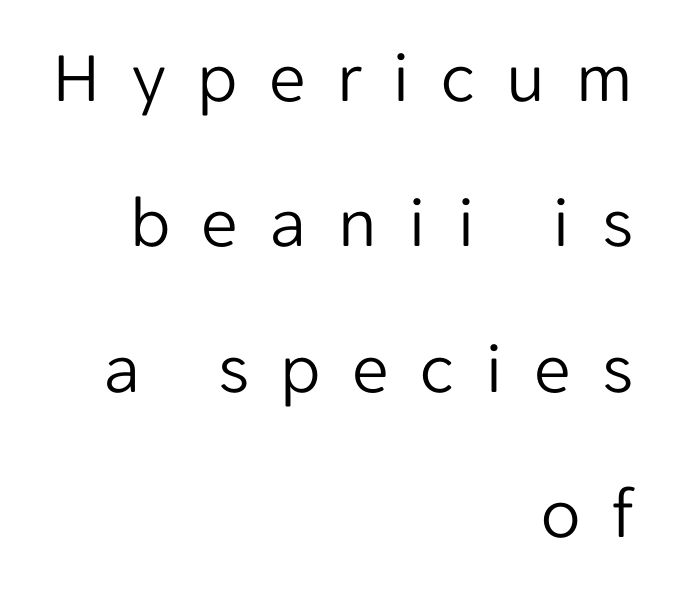
{"serif": "no", "italic": "no", "bold": "no", "weight": "light", "width": "normal", "stroke_contrast": "low", "x_height": "medium", "monospaced": "no", "underline": "no", "align": "right", "line_spacing": "loose", "line_spacing_ratio": 1.99, "letter_spacing": "wide", "letter_spacing_em": 0.43, "glyph_px": 73}
